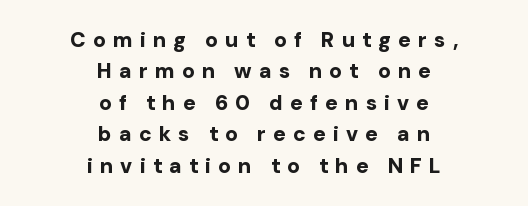
{"italic": "no", "bold": "yes", "underline": "no", "align": "center", "line_spacing": "normal", "line_spacing_ratio": 1.5, "letter_spacing": "wide", "letter_spacing_em": 0.34, "glyph_px": 21}
